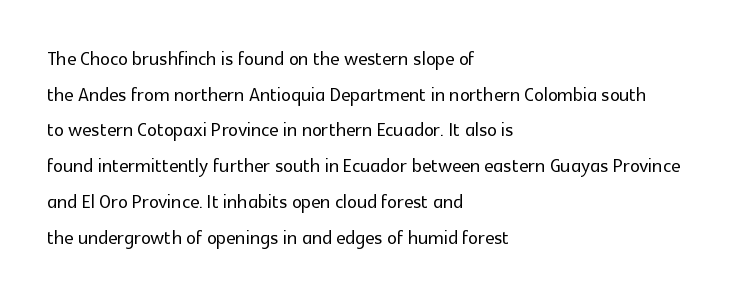
{"italic": "no", "underline": "no", "align": "left", "line_spacing": "normal", "line_spacing_ratio": 1.43, "letter_spacing": "normal", "letter_spacing_em": 0.0, "glyph_px": 25}
